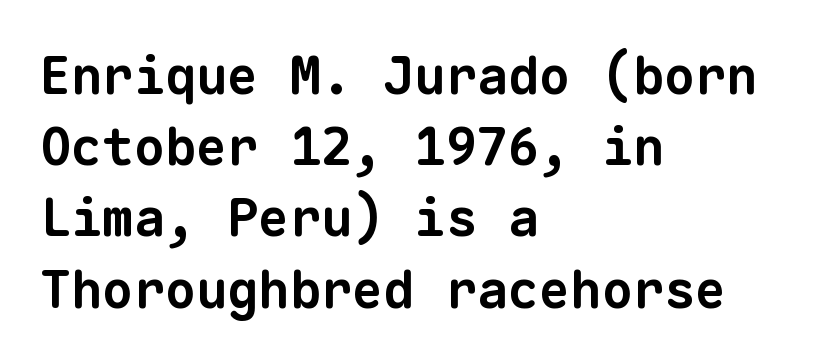
Monospaced: the letters line up in strict vertical columns. In CSS terms this would be text-align: left. As a designer I'd log this as weight 700, bold. Is the letter spacing exaggerated? No — it looks like the ordinary default.
